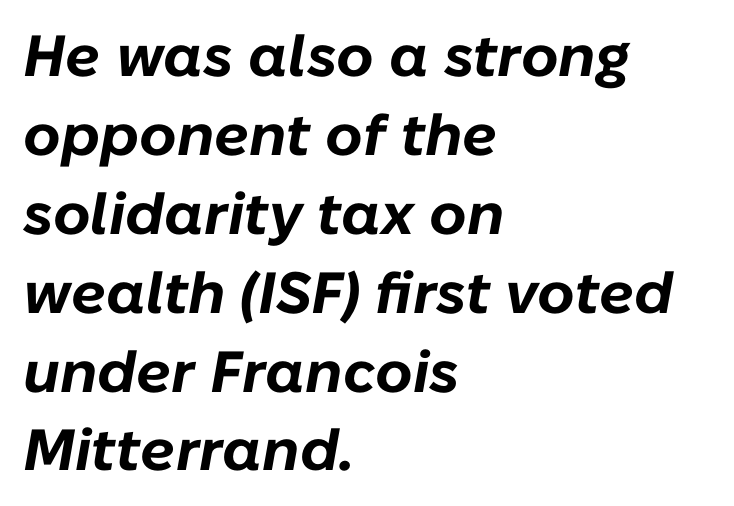
{"italic": "yes", "lean": "right", "slant_degrees": 10, "bold": "yes", "weight": "bold", "width": "normal", "stroke_contrast": "low", "x_height": "medium", "monospaced": "no", "underline": "no", "align": "left", "line_spacing": "normal", "line_spacing_ratio": 1.36, "letter_spacing": "normal", "letter_spacing_em": 0.0, "glyph_px": 58}
